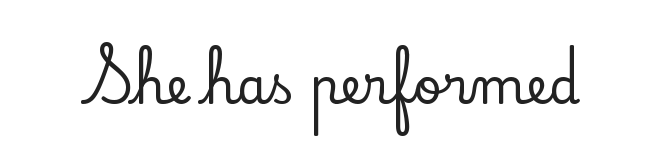
Q: Is the text italic (slanted)? A: No, it is upright.
Q: Is the typeface a serif or a sans-serif typeface? A: Serif.
Q: Is the text underlined? A: No.
Q: Is the spacing between letters normal or unusually wide? A: Normal.
Q: Width (condensed, normal, or wide)? A: Normal.
Q: Stroke contrast? A: Low.
Q: x-height? A: Small.
Q: Monospaced? A: No.
